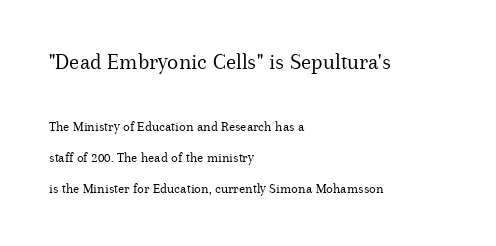
Each word holds together tightly as a unit, with standard inter-letter gaps. The cut favours lightness, reaching ordinary text weight at its darkest. A typesetter would call this leading open, well beyond the default. The initial chunk of copy outweighs the following chunk in type size. Line beginnings align vertically; line endings do not.
